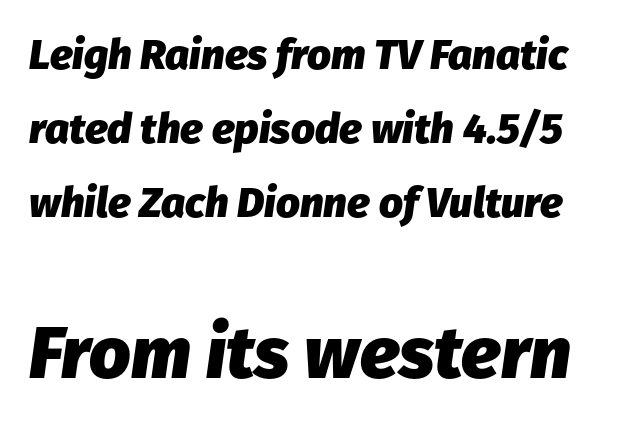
{"italic": "yes", "lean": "right", "slant_degrees": 8, "bold": "yes", "weight": "heavy", "width": "normal", "stroke_contrast": "low", "x_height": "medium", "monospaced": "no", "underline": "no", "line_spacing_ratio": 1.76, "letter_spacing": "normal", "letter_spacing_em": 0.0, "larger_block": "second", "size_ratio": 1.74, "glyph_px": 73}
